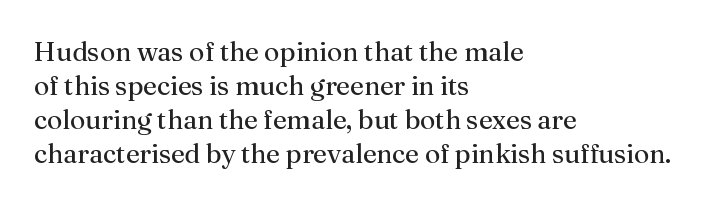
Q: Is the text bold? A: No.
Q: Is the text italic (slanted)? A: No, it is upright.
Q: Is the text underlined? A: No.
Q: How is the paragraph aligned? A: Left-aligned.
Q: Is the spacing between letters normal or unusually wide? A: Normal.
Q: Is the spacing between lines tight, normal or loose? A: Normal.
